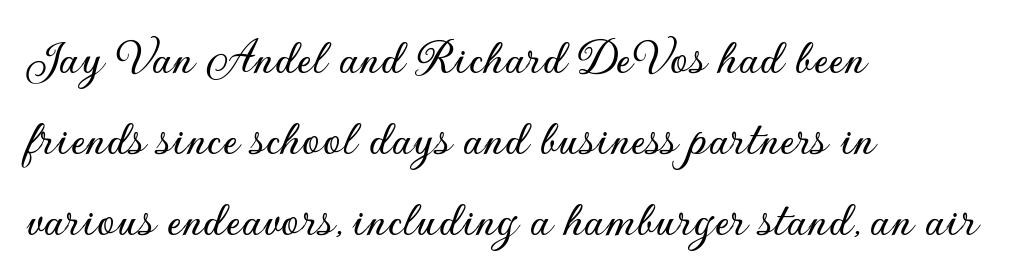
The image shows 52 px sans-serif type; set left-aligned, normal line spacing (1.56x), normal letter spacing, not underlined; low stroke contrast and a small x-height.
